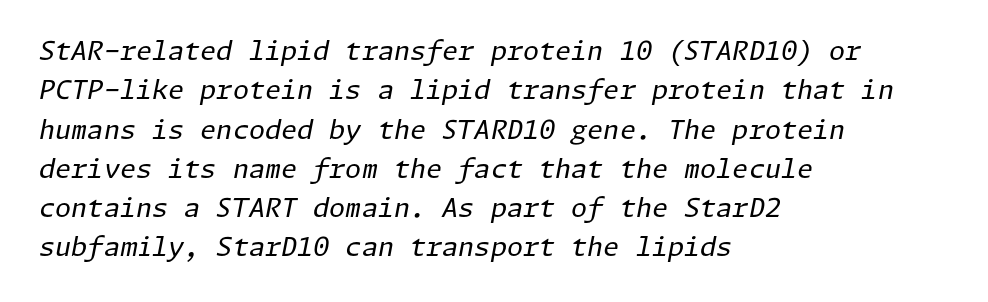
{"italic": "yes", "lean": "right", "slant_degrees": 11, "bold": "no", "underline": "no", "align": "left", "line_spacing": "normal", "line_spacing_ratio": 1.51, "letter_spacing": "normal", "letter_spacing_em": 0.0, "glyph_px": 26}
